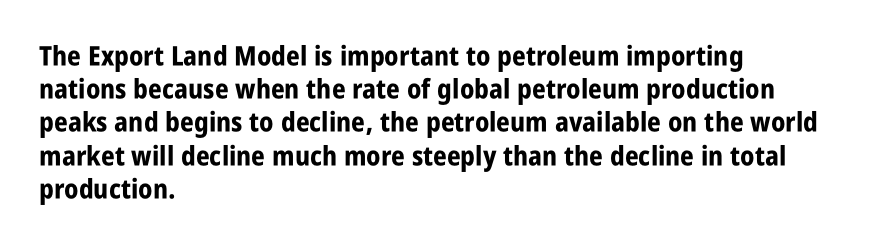
The image shows 27 px bold type, upright; set left-aligned, line spacing 1.23x, normal letter spacing, not underlined.
